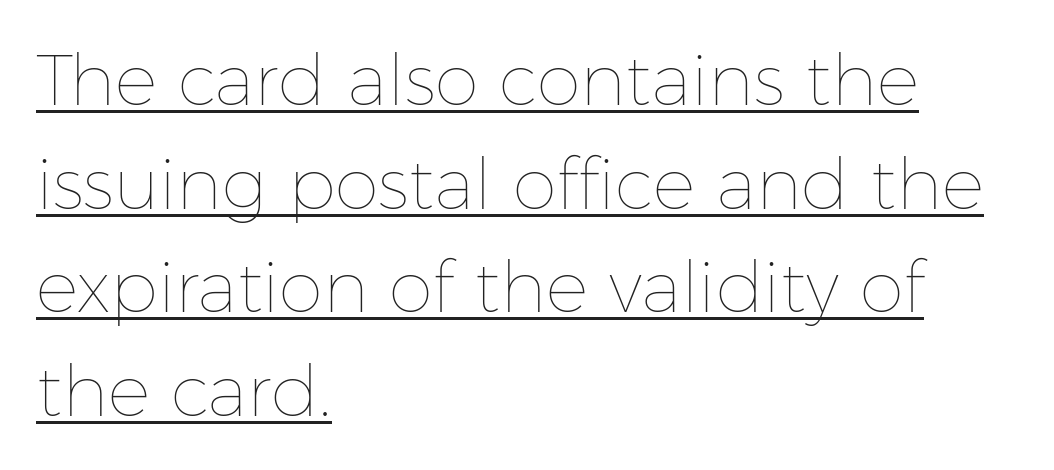
{"italic": "no", "bold": "no", "weight": "thin", "width": "normal", "stroke_contrast": "low", "x_height": "medium", "monospaced": "no", "underline": "yes", "align": "left", "line_spacing": "normal", "line_spacing_ratio": 1.46, "letter_spacing": "normal", "letter_spacing_em": 0.0, "glyph_px": 71}
